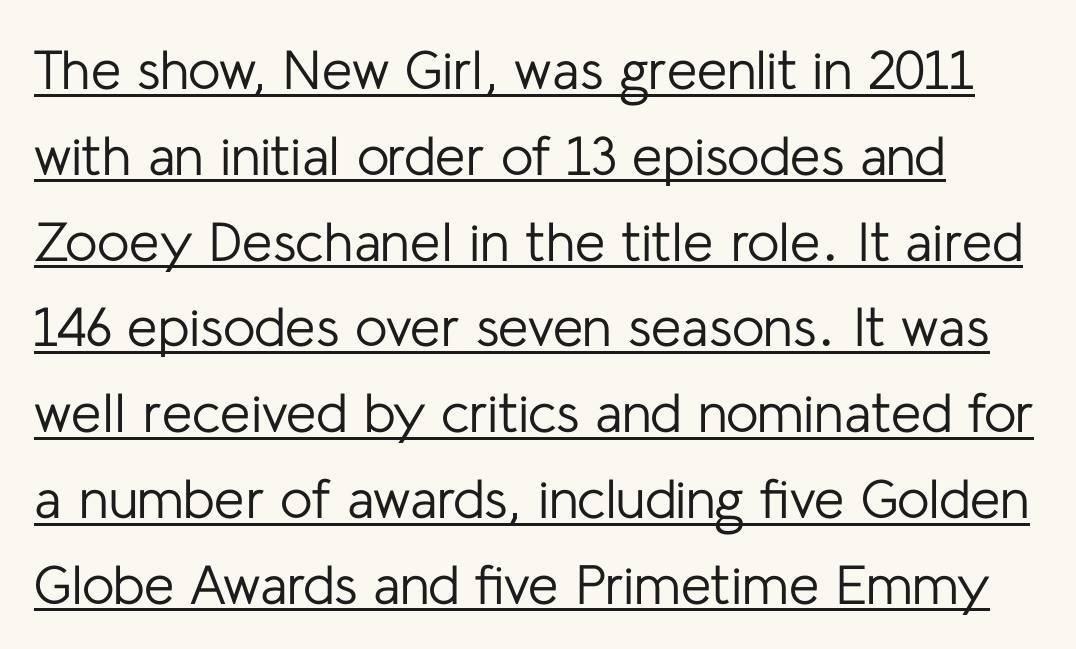
Observe the ordinary spacing: letters are neighbours, not strangers. Decoration check: the copy is underlined. You can tell from the bare stems that sans-serif type was used. Spacing verdict: proportional, widths tailored to each character. Style check: upright.
